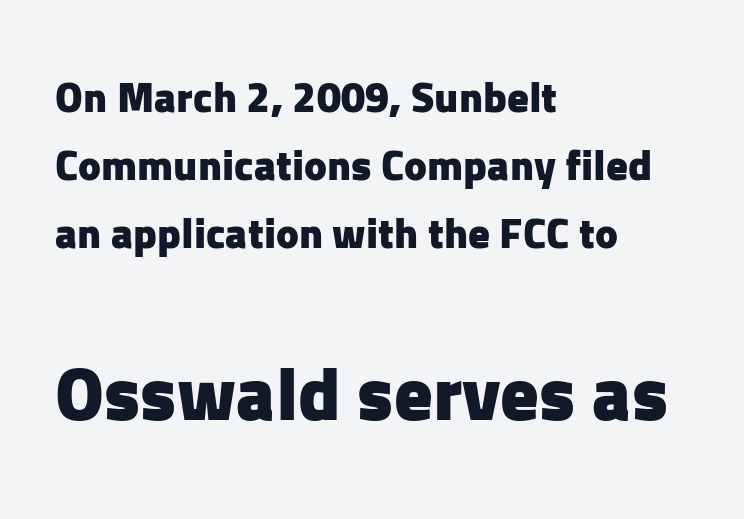
The glyphs in this specimen are sans serif. Summary of vertical rhythm: regular, with standard interline spacing. The space directly below the letters is spotless. Posture: straight, roman, zero tilt. This sample has the flowing, uneven cadence of proportional lettering.
